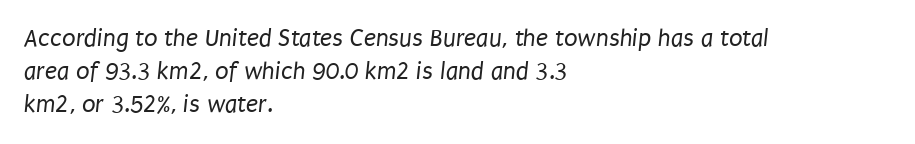
What stands out about the letter spacing? Nothing — it is the standard amount. Normally led — the rows are evenly, conventionally spaced. A student would call this left alignment; a typographer would say flush left, rag right. Check under the words: just untouched page. Think standard paragraph weight, or any step lighter than that.
